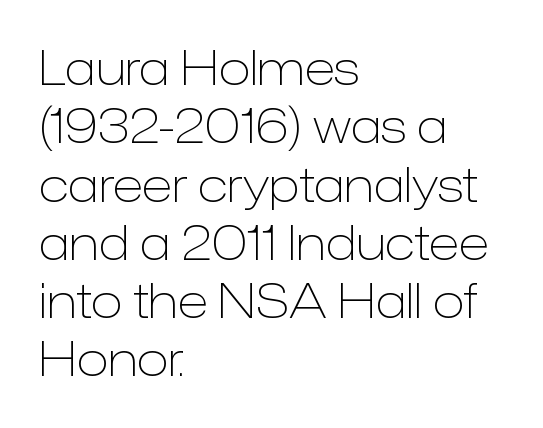
The image shows 47 px light sans-serif type, upright; set left-aligned, line spacing 1.24x, normal letter spacing, not underlined; low stroke contrast and a medium x-height.
